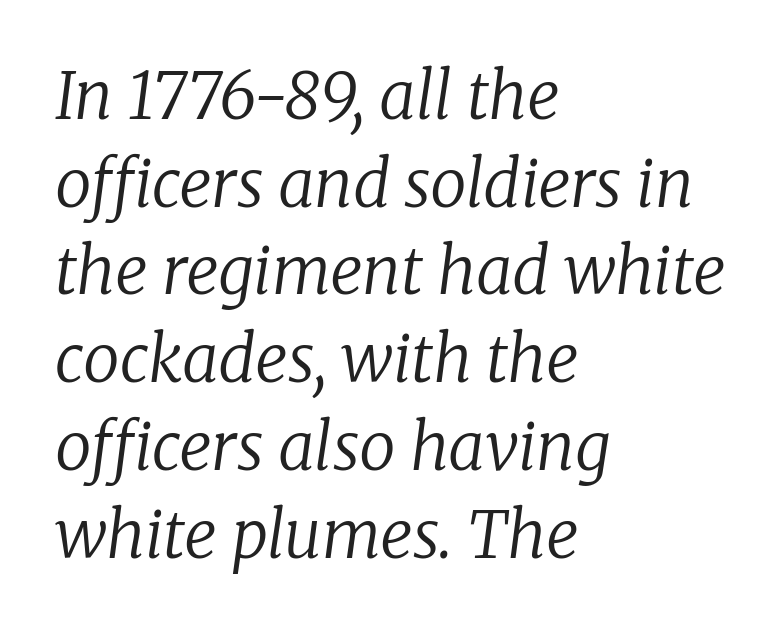
{"serif": "yes", "italic": "yes", "lean": "right", "slant_degrees": 8, "bold": "no", "weight": "regular", "width": "normal", "stroke_contrast": "low", "x_height": "medium", "monospaced": "no", "underline": "no", "align": "left", "line_spacing": "normal", "line_spacing_ratio": 1.35, "letter_spacing": "normal", "letter_spacing_em": 0.0, "glyph_px": 65}
